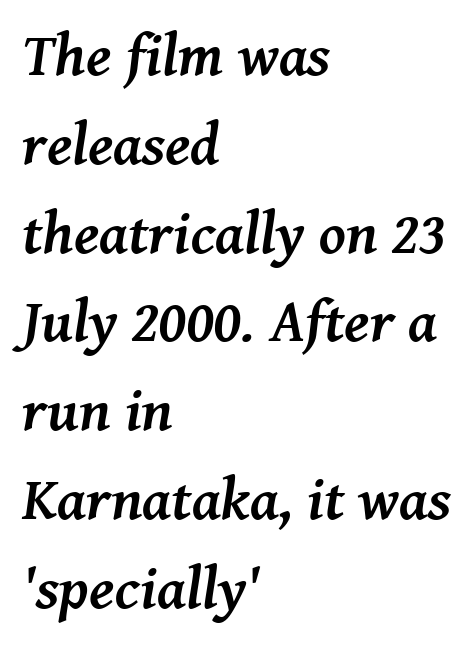
The image shows 60 px semibold serif type, italic (leaning right); set left-aligned, normal line spacing (1.48x), normal letter spacing, not underlined; medium stroke contrast and a medium x-height.
